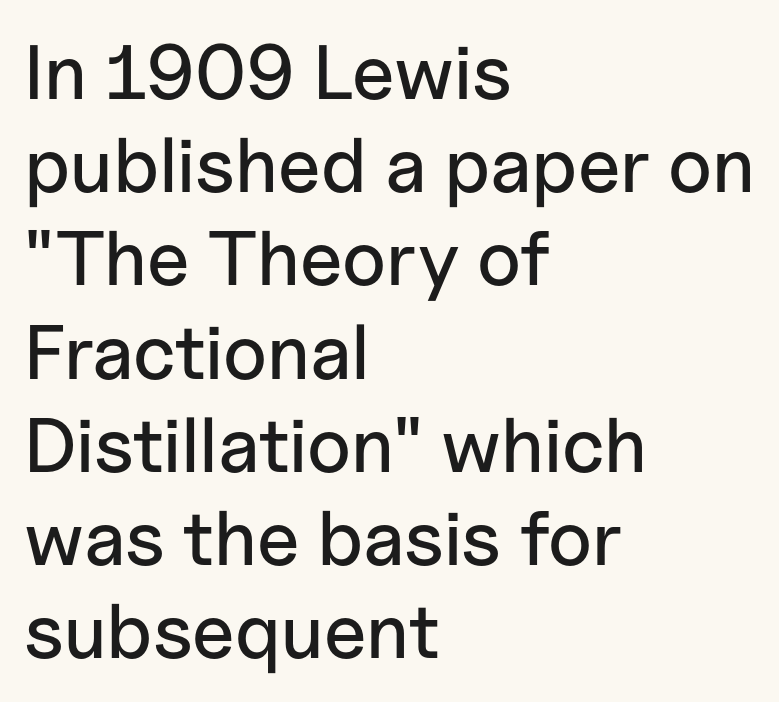
The image shows 77 px sans-serif type, upright; set left-aligned, line spacing 1.21x, normal letter spacing, not underlined; low stroke contrast and a medium x-height.
